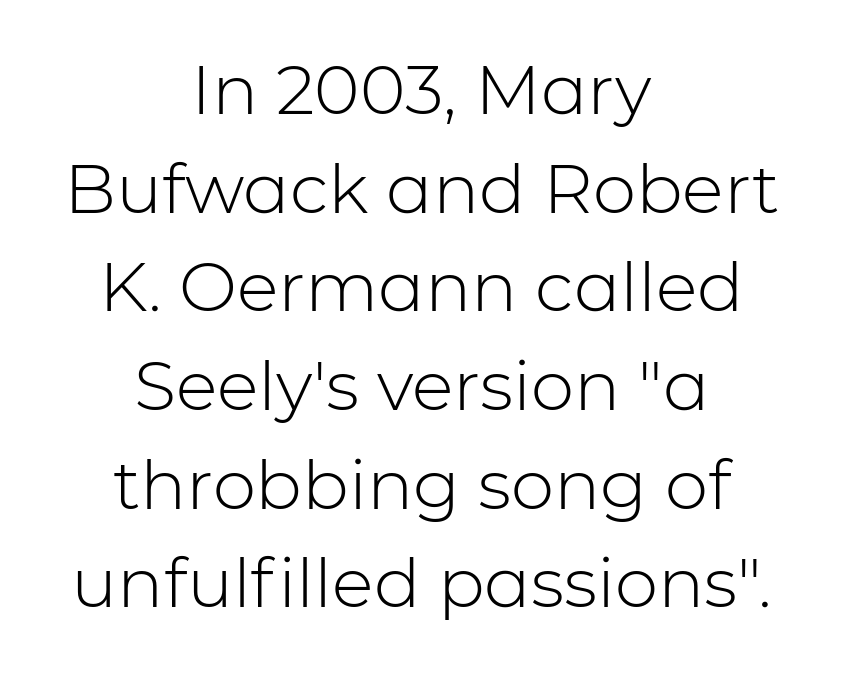
This sample keeps an unexceptional amount of space between lines. Just letters on the line, the space beneath them empty. Posture: vertical. Note: no serifs on the glyphs. One-word summary of the alignment: center.
